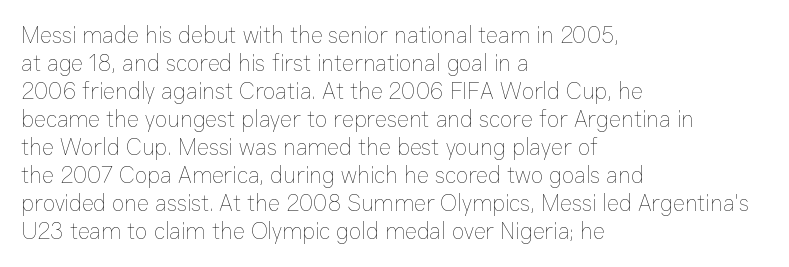
Q: Is the text bold? A: No.
Q: Is the text italic (slanted)? A: No, it is upright.
Q: Is the text underlined? A: No.
Q: How is the paragraph aligned? A: Left-aligned.
Q: Is the spacing between letters normal or unusually wide? A: Normal.
